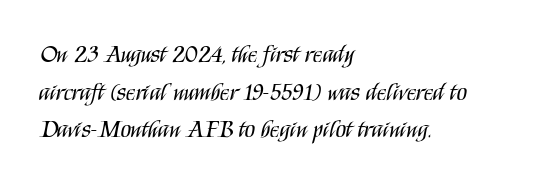
Q: Is the text bold? A: No.
Q: Is the text italic (slanted)? A: Yes.
Q: Is the text underlined? A: No.
Q: How is the paragraph aligned? A: Left-aligned.
Q: Is the spacing between letters normal or unusually wide? A: Normal.
Q: Is the spacing between lines tight, normal or loose? A: Normal.
